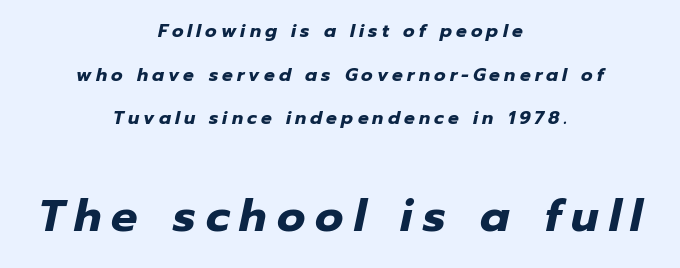
The block of text is sparse from top to bottom, with ample space between rows. Caption: multi-line text, centered on the measure. Does the lettering tilt? It does — this is italic. The face used here is rendered with a markedly widened letterfit.
